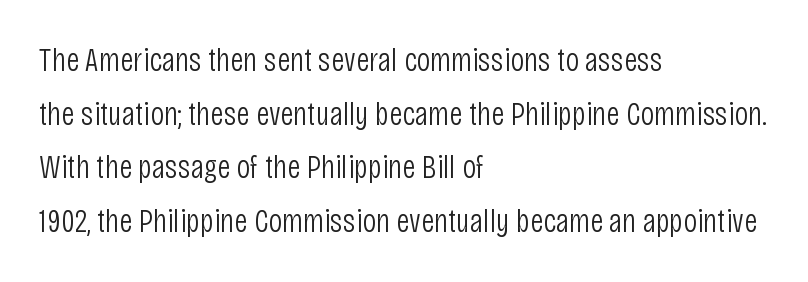
In terms of posture, this sample is upright. The cut favours lightness, reaching ordinary text weight at its darkest. Normally led — the rows are evenly, conventionally spaced. Caption: multi-line text, flush left, ragged right. This sample has the flowing, uneven cadence of proportional lettering.
